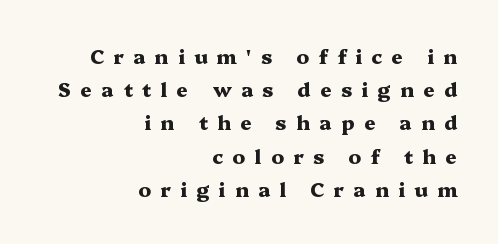
The image shows 20 px bold type, upright; set right-aligned, normal line spacing (1.66x), unusually wide letter spacing (+0.47 em), not underlined.
